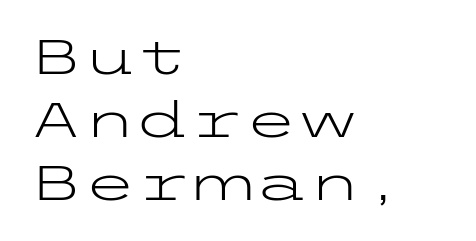
{"serif": "no", "italic": "no", "bold": "no", "weight": "light", "width": "wide", "stroke_contrast": "low", "x_height": "medium", "underline": "no", "align": "left", "line_spacing": "normal", "line_spacing_ratio": 1.29, "letter_spacing": "normal", "letter_spacing_em": 0.0, "glyph_px": 49}
